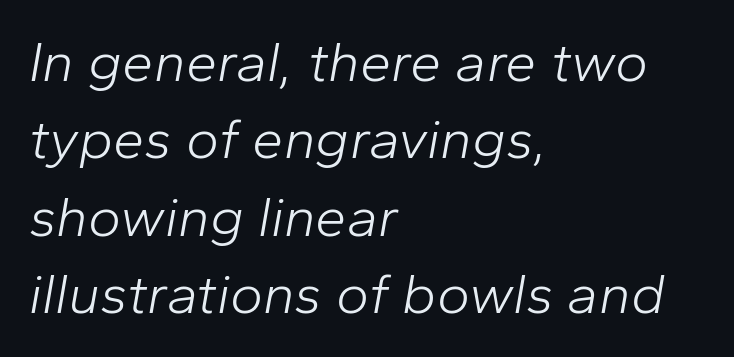
Q: Is the text bold? A: No.
Q: Is the text italic (slanted)? A: Yes, it leans right by about 10 degrees.
Q: Is the text underlined? A: No.
Q: How is the paragraph aligned? A: Left-aligned.
Q: Is the spacing between letters normal or unusually wide? A: Normal.
Q: Is the spacing between lines tight, normal or loose? A: Normal.
Q: Width (condensed, normal, or wide)? A: Normal.
Q: Stroke contrast? A: Low.
Q: x-height? A: Medium.
Q: Monospaced? A: No.
